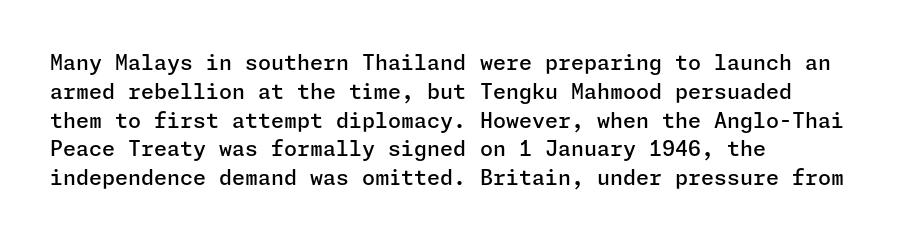
Underlining? Definitely not there. Posture: vertical. The space between consecutive lines is moderate. The paragraph has a hard left edge and a soft right edge. The line texture is even and compact thanks to regular tracking.
